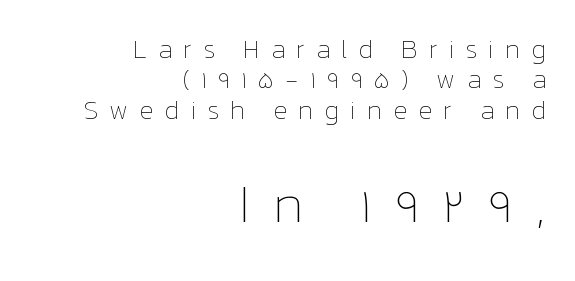
The image shows 53 px thin type, upright; set right-aligned, line spacing 1.17x, unusually wide letter spacing (+0.42 em), not underlined; the second (bottom) block is 2.04x larger; low stroke contrast and a medium x-height.
